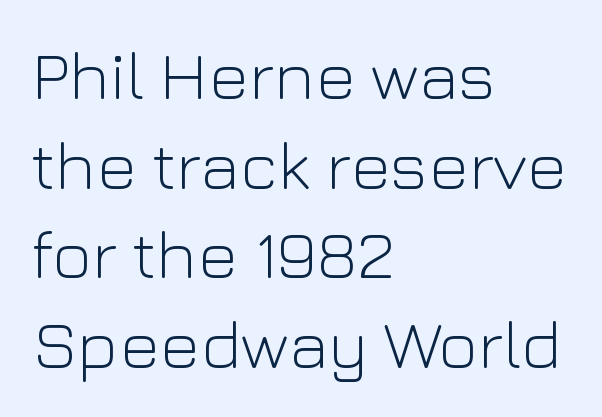
All the whitespace from short lines collects on the right. A typesetter would mark this as roman, not italic. The characters are drawn with everyday or finer stroke widths. Regarding serifs, this sample does without them. What stands out about the letter spacing? Nothing — it is the standard amount. The letters advance in unequal steps, a hallmark of proportional type.
